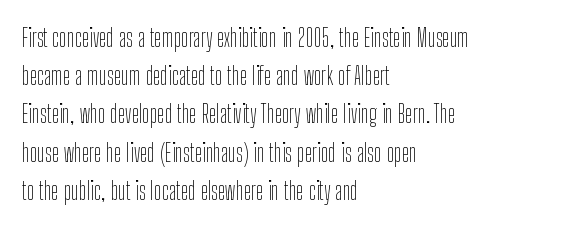
The glyphs are unaccompanied by any horizontal stroke below them. Posture: vertical. These lines keep a tight, regular rhythm from letter to letter. Interline gaps are of average width in this sample. The paragraph shown leans on its left margin.
